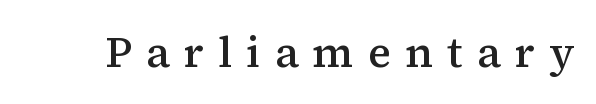
Q: Is the text bold? A: Semi-bold.
Q: Is the text italic (slanted)? A: No, it is upright.
Q: Is the typeface a serif or a sans-serif typeface? A: Serif.
Q: Is the text underlined? A: No.
Q: Is the spacing between letters normal or unusually wide? A: Unusually wide.
Q: Width (condensed, normal, or wide)? A: Normal.
Q: Stroke contrast? A: Medium.
Q: x-height? A: Medium.
Q: Monospaced? A: No.
